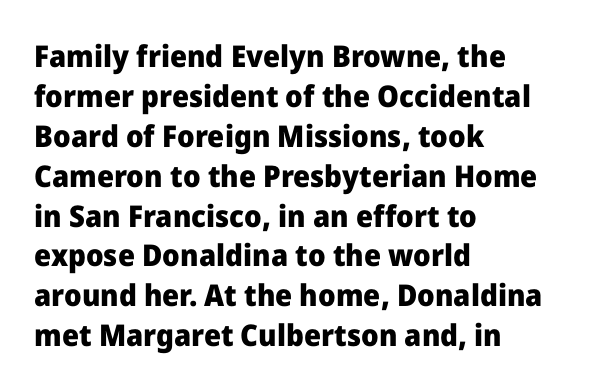
Q: Is the text bold? A: Yes.
Q: Is the text italic (slanted)? A: No, it is upright.
Q: Is the typeface a serif or a sans-serif typeface? A: Sans-serif.
Q: Is the text underlined? A: No.
Q: How is the paragraph aligned? A: Left-aligned.
Q: Is the spacing between letters normal or unusually wide? A: Normal.
Q: Is the spacing between lines tight, normal or loose? A: Normal.
Q: Width (condensed, normal, or wide)? A: Normal.
Q: Stroke contrast? A: Low.
Q: x-height? A: Medium.
Q: Monospaced? A: No.
